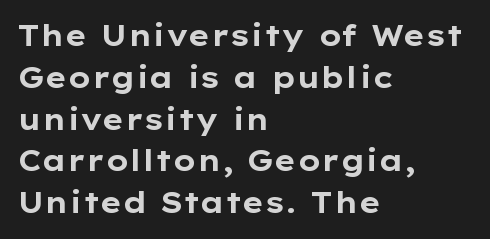
This block has exactly the height ordinary leading produces. Nope, not italic — everything's standing straight. The passage shown is emphatically bold. The face used here is proportionally spaced, like ordinary book or web type.
